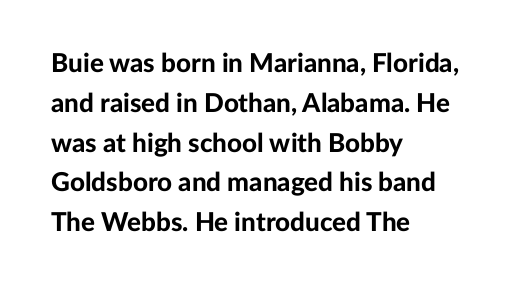
{"italic": "no", "bold": "yes", "underline": "no", "align": "left", "line_spacing": "normal", "line_spacing_ratio": 1.53, "letter_spacing": "normal", "letter_spacing_em": 0.0, "glyph_px": 26}
